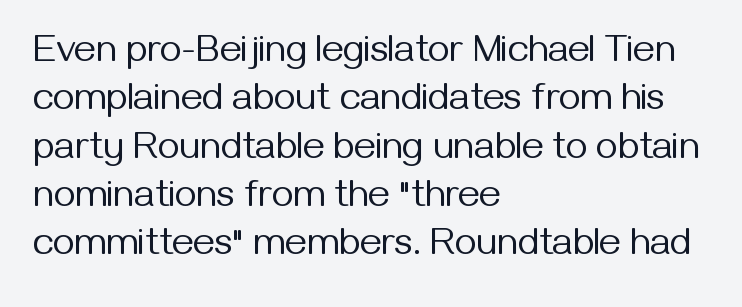
Tracking value appears to be zero — textbook default spacing. Posture: vertical. The strokes carry an ordinary text weight at most. Regarding serifs, this sample does without them. Where is the straight margin? On the left. The foot of each line stays bare and open.
